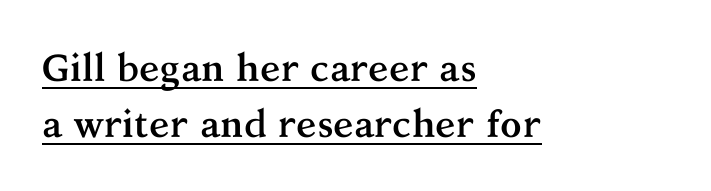
The image shows 38 px semibold serif type, upright; set left-aligned, normal line spacing (1.47x), normal letter spacing, underlined; medium stroke contrast and a medium x-height.
